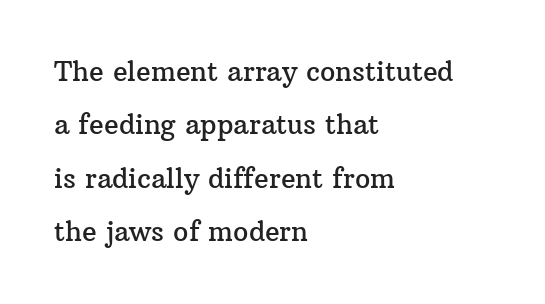
Q: Is the text italic (slanted)? A: No, it is upright.
Q: Is the text underlined? A: No.
Q: How is the paragraph aligned? A: Left-aligned.
Q: Is the spacing between letters normal or unusually wide? A: Normal.
Q: Is the spacing between lines tight, normal or loose? A: Loose.
